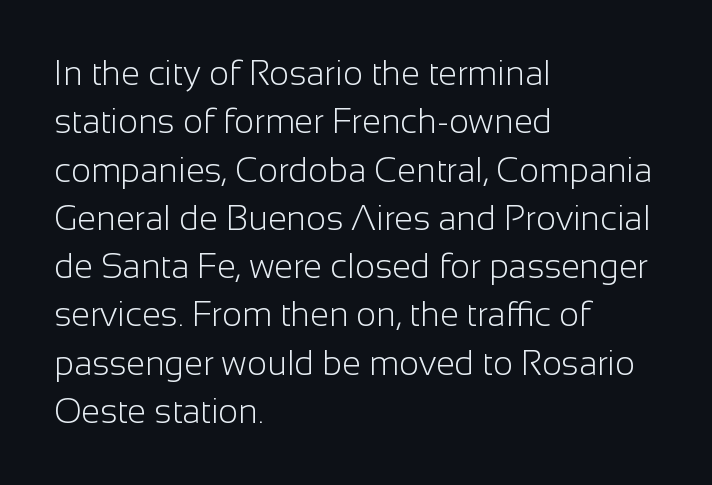
Q: Is the text bold? A: No.
Q: Is the text italic (slanted)? A: No, it is upright.
Q: Is the typeface a serif or a sans-serif typeface? A: Sans-serif.
Q: Is the text underlined? A: No.
Q: How is the paragraph aligned? A: Left-aligned.
Q: Is the spacing between letters normal or unusually wide? A: Normal.
Q: Is the spacing between lines tight, normal or loose? A: Normal.
Q: Width (condensed, normal, or wide)? A: Normal.
Q: Stroke contrast? A: Low.
Q: x-height? A: Medium.
Q: Monospaced? A: No.
